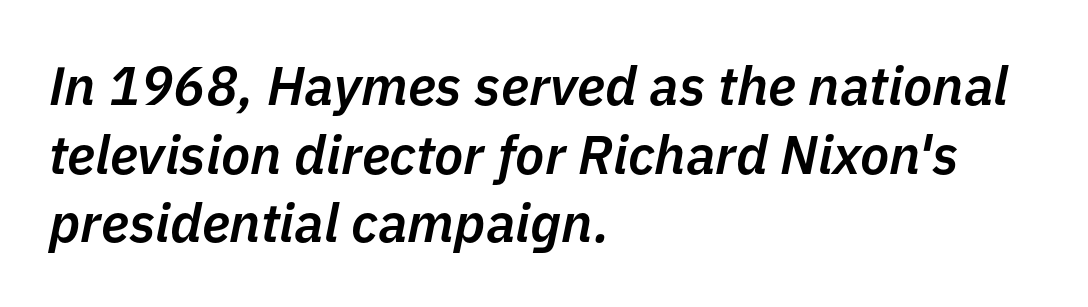
The image shows 54 px semibold type, italic (leaning right); set left-aligned, normal line spacing (1.27x), normal letter spacing, not underlined; low stroke contrast and a medium x-height.
